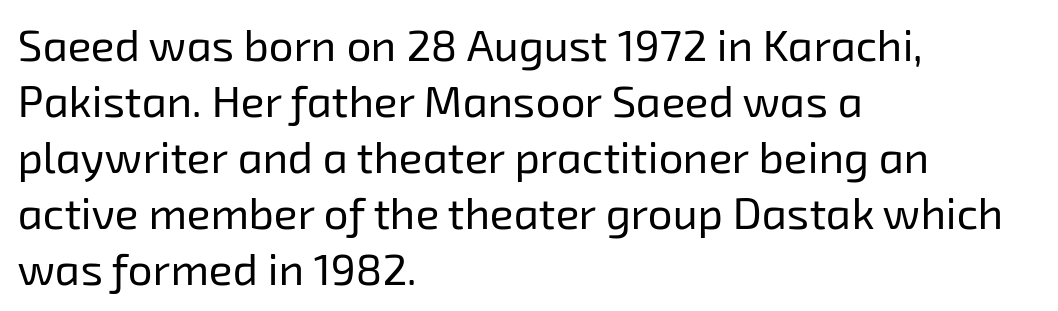
These lines keep a tight, regular rhythm from letter to letter. The strip under each line holds only bare page. Layout note: lines flush left. The rendering shows plain stroke endings on the letterforms — a sans-serif design.
